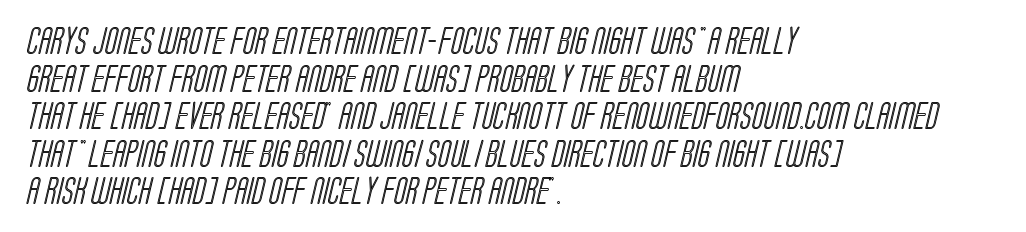
Q: Is the text underlined? A: No.
Q: How is the paragraph aligned? A: Left-aligned.
Q: Is the spacing between letters normal or unusually wide? A: Normal.
Q: Is the spacing between lines tight, normal or loose? A: Normal.
Q: Width (condensed, normal, or wide)? A: Condensed.
Q: x-height? A: Large.
Q: Monospaced? A: No.
